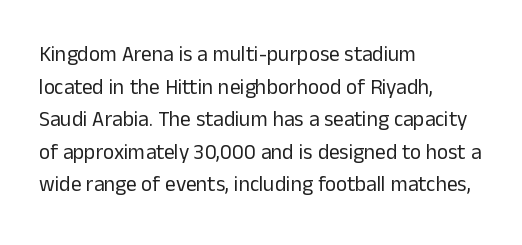
Q: Is the text bold? A: No.
Q: Is the text italic (slanted)? A: No, it is upright.
Q: Is the text underlined? A: No.
Q: How is the paragraph aligned? A: Left-aligned.
Q: Is the spacing between letters normal or unusually wide? A: Normal.
Q: Is the spacing between lines tight, normal or loose? A: Normal.
